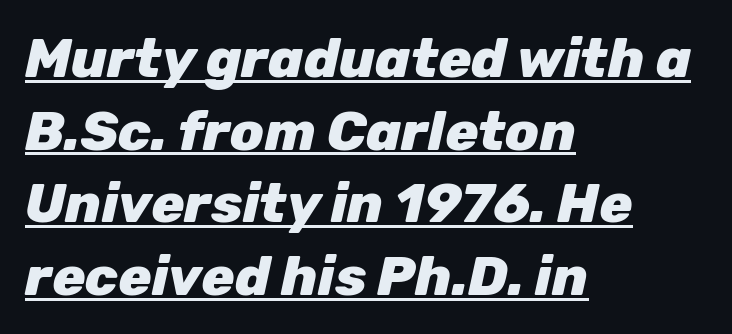
The image shows 55 px heavy type, italic (leaning right); set left-aligned, normal line spacing (1.32x), normal letter spacing, underlined; low stroke contrast and a medium x-height.
